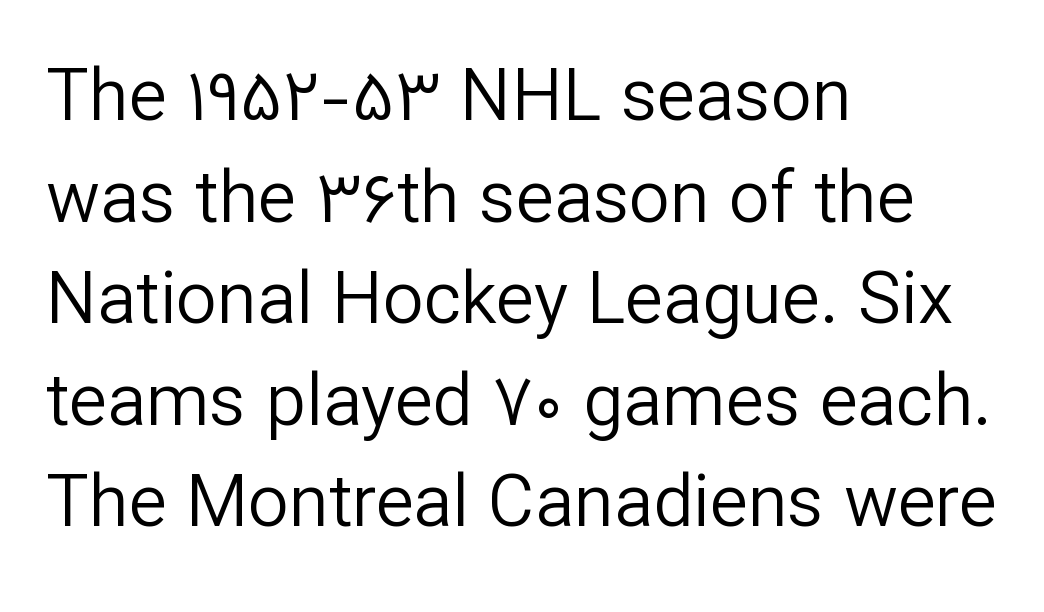
{"serif": "no", "italic": "no", "bold": "no", "weight": "regular", "width": "normal", "stroke_contrast": "low", "x_height": "medium", "monospaced": "no", "underline": "no", "align": "left", "line_spacing": "normal", "line_spacing_ratio": 1.41, "letter_spacing": "normal", "letter_spacing_em": 0.0, "glyph_px": 72}
